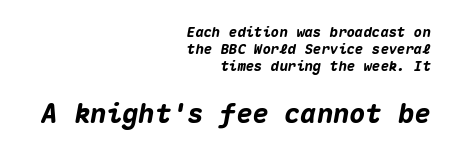
Q: Is the text bold? A: Yes.
Q: Is the text italic (slanted)? A: Yes, it leans right by about 10 degrees.
Q: Is the text underlined? A: No.
Q: How is the paragraph aligned? A: Right-aligned.
Q: Is the spacing between letters normal or unusually wide? A: Normal.
Q: Which block of text is set in a larger size, the first (top) or the second (bottom)? A: The second (bottom) one.
